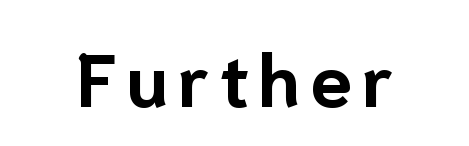
The image shows 75 px bold sans-serif type, upright; set not underlined; low stroke contrast and a medium x-height.
